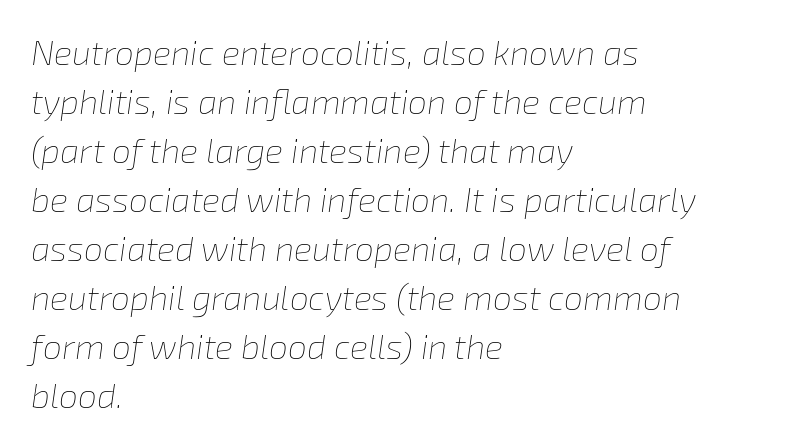
Is there much room between lines? A standard amount, neither cramped nor airy. Slant detected: the letters are inclined. Just letters on the line, the space beneath them empty. Default kerning and tracking; the words read as compact shapes. The characters are drawn with everyday or finer stroke widths.
